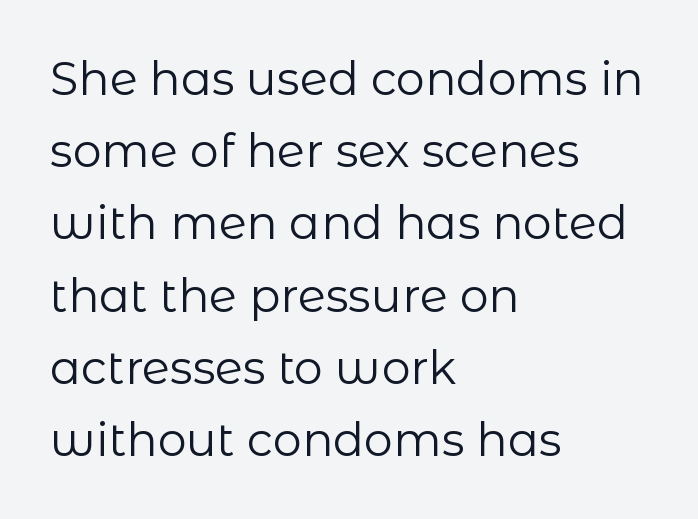
{"serif": "no", "italic": "no", "bold": "no", "weight": "regular", "width": "normal", "stroke_contrast": "low", "x_height": "medium", "monospaced": "no", "underline": "no", "align": "left", "line_spacing": "normal", "line_spacing_ratio": 1.57, "letter_spacing": "normal", "letter_spacing_em": 0.0, "glyph_px": 46}
